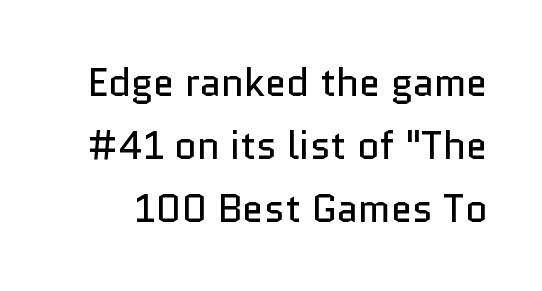
{"serif": "no", "italic": "no", "bold": "no", "weight": "regular", "width": "normal", "stroke_contrast": "low", "x_height": "medium", "monospaced": "no", "underline": "no", "line_spacing": "normal", "line_spacing_ratio": 1.61, "letter_spacing": "normal", "letter_spacing_em": 0.0, "glyph_px": 39}
